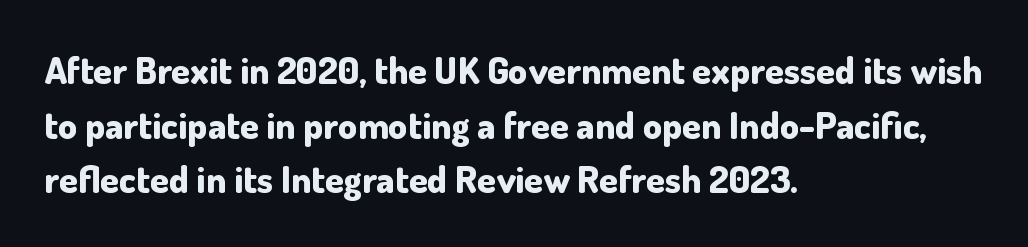
Q: Is the text bold? A: Yes.
Q: Is the text italic (slanted)? A: No, it is upright.
Q: Is the typeface a serif or a sans-serif typeface? A: Sans-serif.
Q: Is the text underlined? A: No.
Q: How is the paragraph aligned? A: Left-aligned.
Q: Is the spacing between letters normal or unusually wide? A: Normal.
Q: Is the spacing between lines tight, normal or loose? A: Normal.
Q: Width (condensed, normal, or wide)? A: Normal.
Q: Stroke contrast? A: Low.
Q: x-height? A: Small.
Q: Monospaced? A: No.
